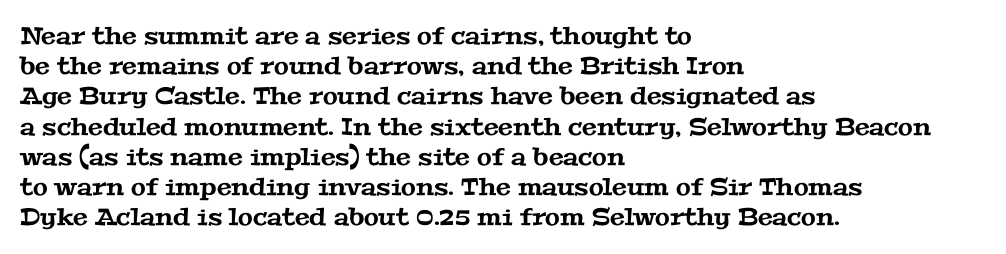
The image shows 24 px text type; set left-aligned, normal line spacing (1.26x), normal letter spacing, not underlined.
